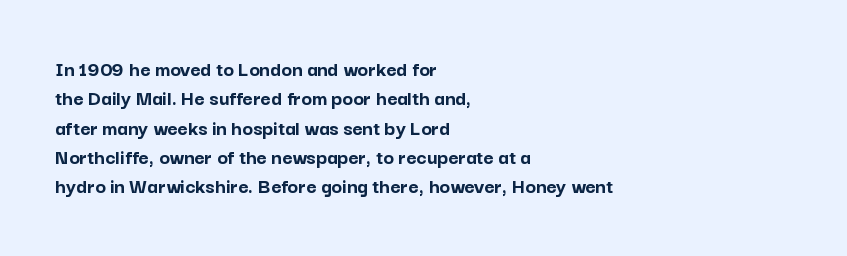
Q: Is the text bold? A: Yes.
Q: Is the text italic (slanted)? A: No, it is upright.
Q: Is the text underlined? A: No.
Q: How is the paragraph aligned? A: Left-aligned.
Q: Is the spacing between letters normal or unusually wide? A: Normal.
Q: Is the spacing between lines tight, normal or loose? A: Normal.
